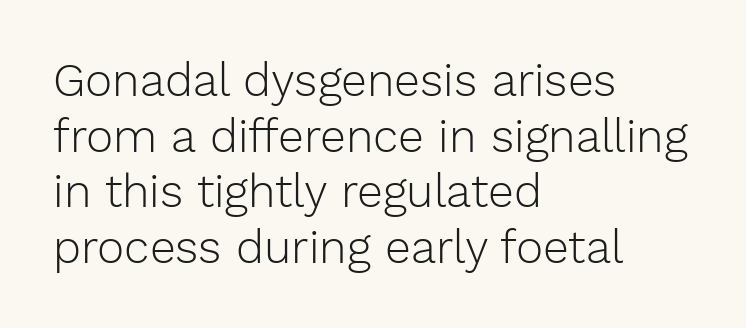
{"serif": "no", "italic": "no", "bold": "no", "weight": "light", "width": "normal", "stroke_contrast": "low", "x_height": "medium", "monospaced": "no", "underline": "no", "align": "left", "line_spacing_ratio": 1.21, "letter_spacing": "normal", "letter_spacing_em": 0.0, "glyph_px": 46}
